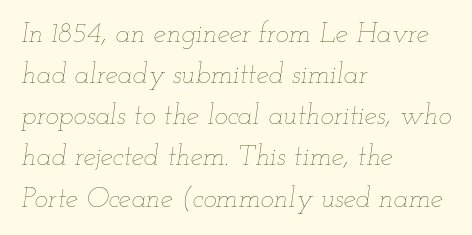
Lines of text with bare space underneath. The axis of the letterforms is tilted away from vertical. Here the designer chose a conventional face with non-uniform glyph widths. The font sits on the lighter half of the weight spectrum, regular included. Characters follow at the spacing the type designer built in.
